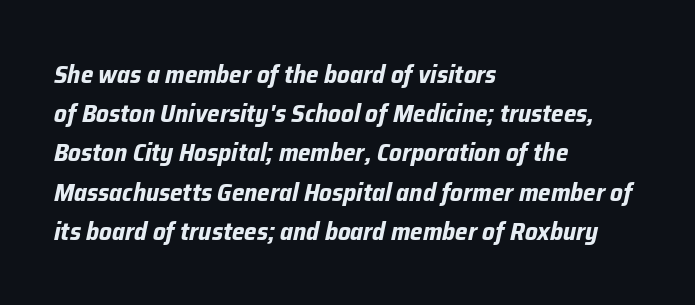
Q: Is the text bold? A: Yes.
Q: Is the text italic (slanted)? A: Yes, it leans right by about 12 degrees.
Q: Is the text underlined? A: No.
Q: How is the paragraph aligned? A: Left-aligned.
Q: Is the spacing between letters normal or unusually wide? A: Normal.
Q: Is the spacing between lines tight, normal or loose? A: Normal.
